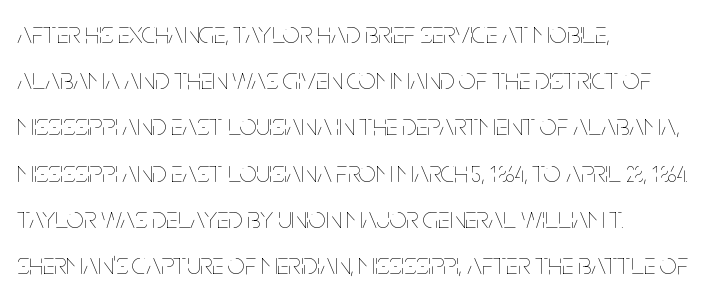
{"italic": "no", "bold": "no", "weight": "thin", "width": "condensed", "stroke_contrast": "low", "x_height": "large", "monospaced": "no", "underline": "no", "align": "left", "line_spacing": "normal", "line_spacing_ratio": 1.54, "letter_spacing": "normal", "letter_spacing_em": 0.0, "glyph_px": 30}
